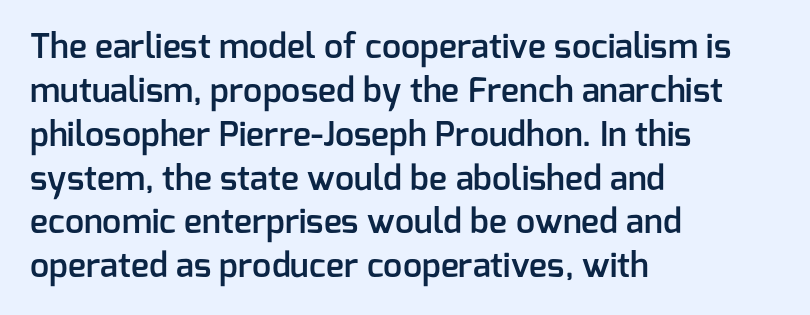
{"serif": "no", "italic": "no", "bold": "semi", "weight": "semibold", "width": "normal", "stroke_contrast": "low", "x_height": "medium", "monospaced": "no", "underline": "no", "align": "left", "line_spacing": "normal", "line_spacing_ratio": 1.29, "letter_spacing": "normal", "letter_spacing_em": 0.0, "glyph_px": 34}
